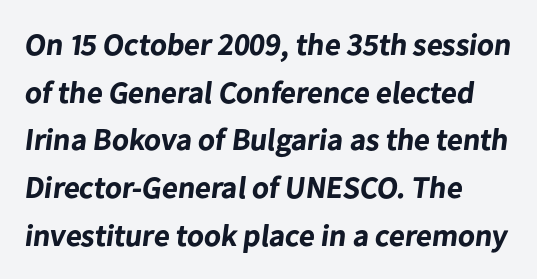
The image shows 31 px bold sans-serif type; set left-aligned, normal line spacing (1.54x), normal letter spacing, not underlined; low stroke contrast and a medium x-height.
